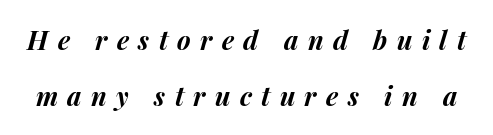
The image shows 26 px bold type, italic (leaning right); set loose line spacing (2.17x), unusually wide letter spacing (+0.36 em), not underlined.
